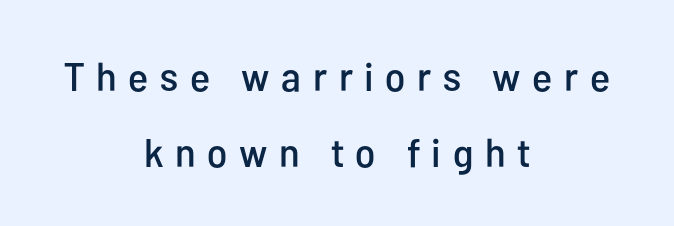
The image shows 40 px condensed sans-serif type, upright; set centered, line spacing 1.89x, unusually wide letter spacing (+0.29 em), not underlined; low stroke contrast and a medium x-height.
